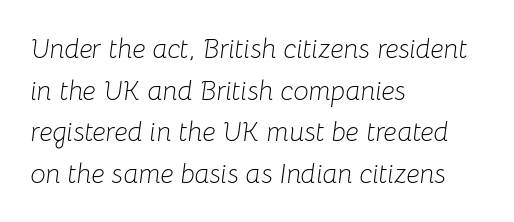
The image shows 27 px text type, italic (leaning right); set left-aligned, normal line spacing (1.54x), normal letter spacing, not underlined.
